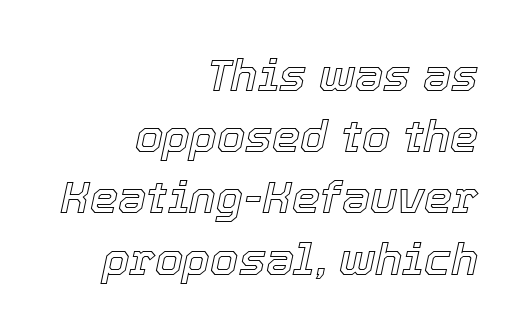
You could not count columns in this text — the font is proportionally spaced. Line endings align vertically; line beginnings do not. The axis of the letterforms is tilted away from vertical. Summary of vertical rhythm: regular, with standard interline spacing. Plain, unruled lines of type. Students, note that the glyphs here touch the page at normal intervals.
